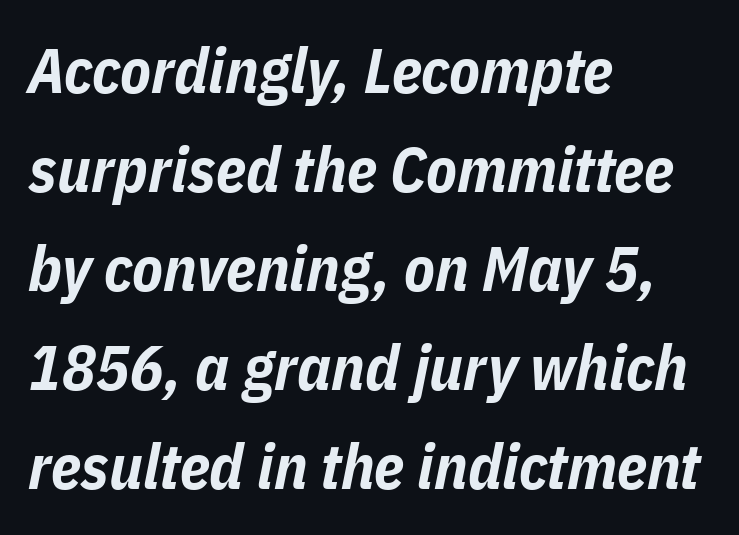
Q: Is the text bold? A: Yes.
Q: Is the text italic (slanted)? A: Yes, it leans right by about 11 degrees.
Q: Is the text underlined? A: No.
Q: How is the paragraph aligned? A: Left-aligned.
Q: Is the spacing between letters normal or unusually wide? A: Normal.
Q: Is the spacing between lines tight, normal or loose? A: Normal.
Q: Width (condensed, normal, or wide)? A: Condensed.
Q: Stroke contrast? A: Low.
Q: x-height? A: Medium.
Q: Monospaced? A: No.
